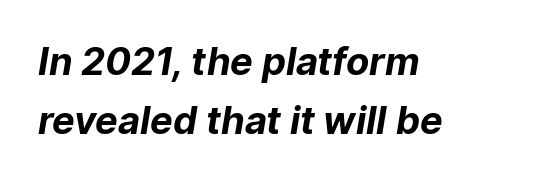
{"serif": "no", "bold": "yes", "weight": "bold", "width": "normal", "stroke_contrast": "low", "x_height": "medium", "monospaced": "no", "underline": "no", "align": "left", "line_spacing": "normal", "line_spacing_ratio": 1.55, "letter_spacing": "normal", "letter_spacing_em": 0.0, "glyph_px": 38}
